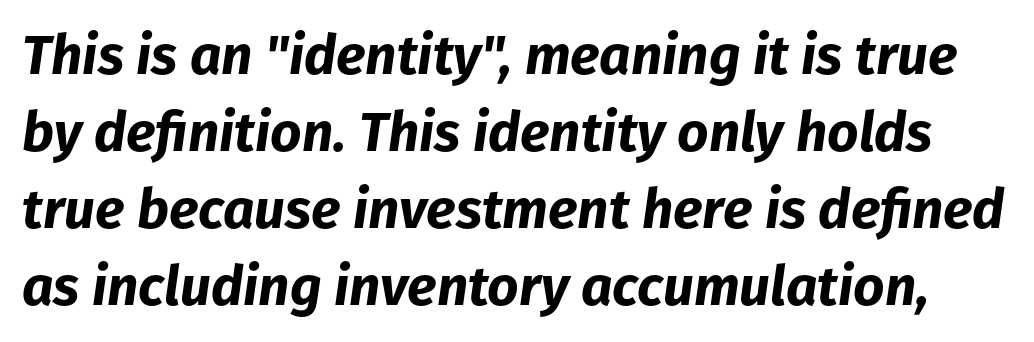
The font is running at its bold setting. Varying glyph widths throughout — classic text-font behaviour. Descenders are the only things crossing below the line. The rows are spaced the way most documents space them.
